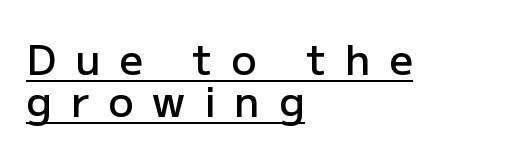
Q: Is the text bold? A: Semi-bold.
Q: Is the text italic (slanted)? A: No, it is upright.
Q: Is the typeface a serif or a sans-serif typeface? A: Sans-serif.
Q: Is the text underlined? A: Yes.
Q: How is the paragraph aligned? A: Left-aligned.
Q: Is the spacing between letters normal or unusually wide? A: Unusually wide.
Q: Is the spacing between lines tight, normal or loose? A: Tight.
Q: Width (condensed, normal, or wide)? A: Normal.
Q: Stroke contrast? A: Low.
Q: x-height? A: Medium.
Q: Monospaced? A: No.
